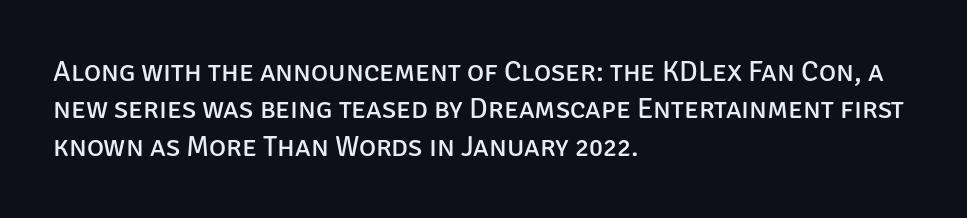
{"serif": "no", "italic": "no", "bold": "no", "weight": "regular", "width": "normal", "stroke_contrast": "low", "x_height": "large", "monospaced": "no", "underline": "no", "align": "left", "line_spacing": "normal", "line_spacing_ratio": 1.29, "letter_spacing": "normal", "letter_spacing_em": 0.0, "glyph_px": 29}
